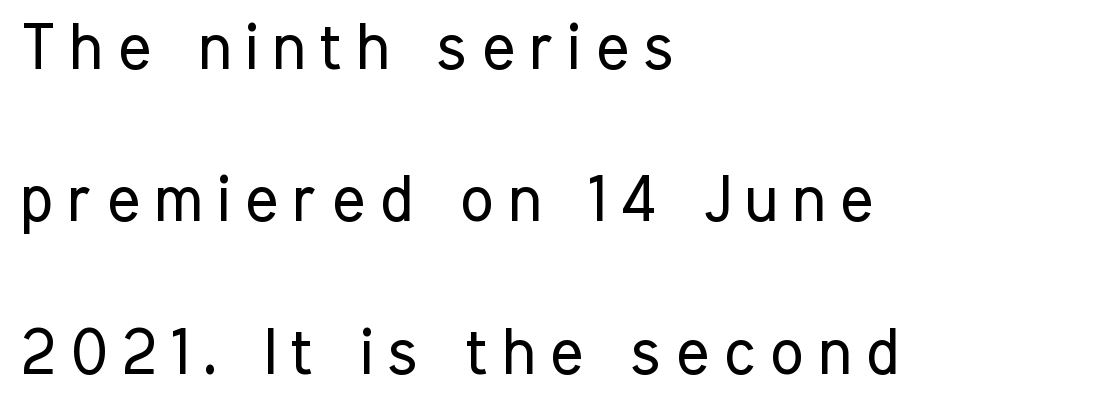
The image shows 63 px regular-weight, condensed sans-serif type, upright; set left-aligned, loose line spacing (2.42x), unusually wide letter spacing (+0.23 em), not underlined; low stroke contrast and a medium x-height.
